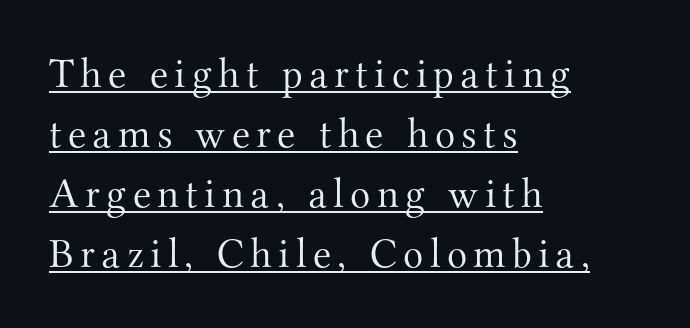
The lines sit at an ordinary, default distance from one another. Letterform terminals end in serifs throughout the passage. All the whitespace from short lines collects on the right. Vertical stems look standard width or narrower in stroke. You could not count columns in this text — the font is proportionally spaced. The specimen includes a rule beneath the text block's lines.
